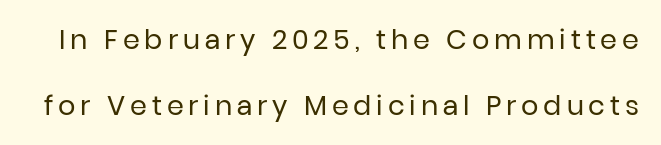
Q: Is the text bold? A: No.
Q: Is the text italic (slanted)? A: No, it is upright.
Q: Is the text underlined? A: No.
Q: Is the spacing between lines tight, normal or loose? A: Loose.
